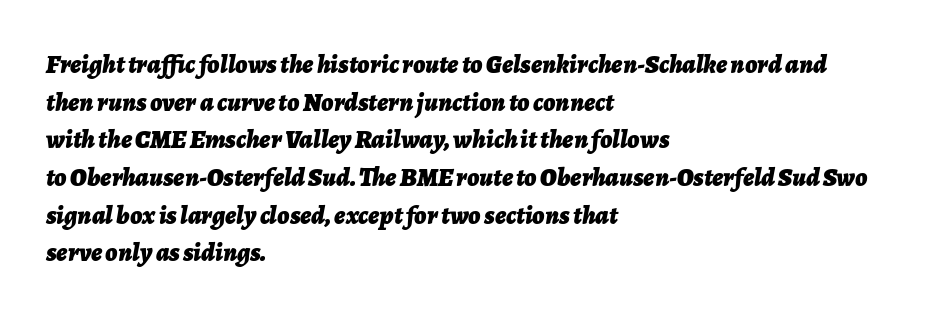
{"italic": "yes", "lean": "right", "slant_degrees": 7, "bold": "yes", "underline": "no", "align": "left", "line_spacing": "normal", "line_spacing_ratio": 1.45, "letter_spacing": "normal", "letter_spacing_em": 0.0, "glyph_px": 26}
